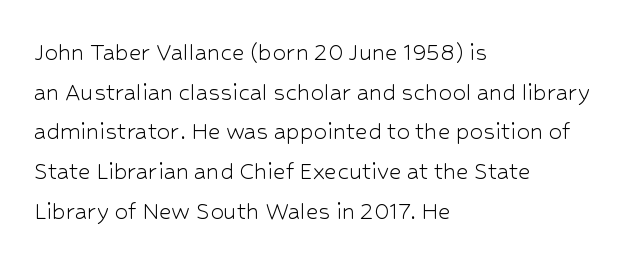
The image shows 27 px text type, upright; set left-aligned, normal line spacing (1.47x), normal letter spacing, not underlined.
